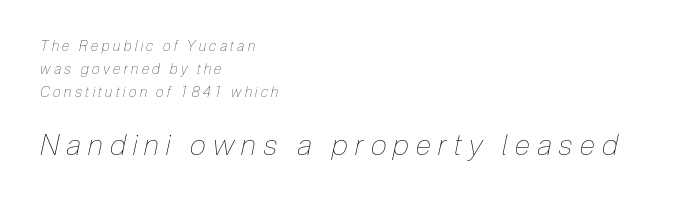
Slanted lettering throughout. Students, note that the glyphs here are deliberately spaced far apart. Proportional: the letters do not fall into vertical columns. The font sits on the lighter half of the weight spectrum, regular included. Beneath every word, the page is bare. Is the lower block the larger one? Yes — the lower block carries the bigger type.
